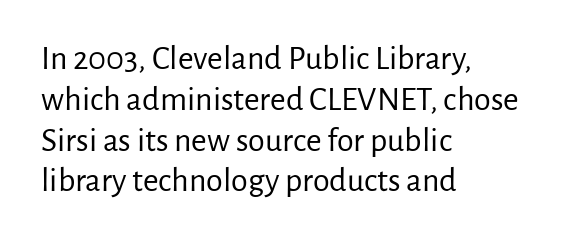
You can tell it's not italic because the verticals are truly vertical. The face looks like a standard text weight, possibly lighter. Proportional: the letters do not fall into vertical columns. What stands out about the letter spacing? Nothing — it is the standard amount. Typographically, this falls in the sans-serif category. Check under the words: just untouched page.
